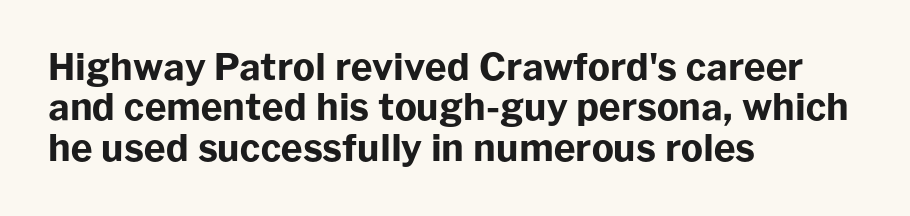
{"serif": "no", "italic": "no", "bold": "yes", "weight": "bold", "width": "normal", "stroke_contrast": "low", "x_height": "medium", "monospaced": "no", "underline": "no", "align": "left", "line_spacing": "tight", "line_spacing_ratio": 1.09, "letter_spacing": "normal", "letter_spacing_em": 0.0, "glyph_px": 37}
